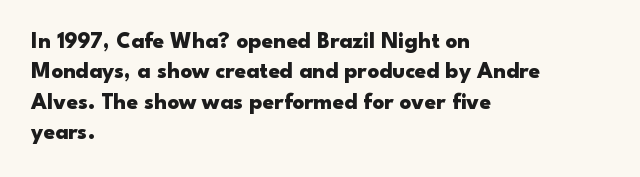
Each word holds together tightly as a unit, with standard inter-letter gaps. Typeset ragged right — the left edge is the straight one. Has an underline been added? It has not. The passage shown stacks its lines at a standard gap. A typesetter would mark this as roman, not italic. The passage shown is emphatically bold.
